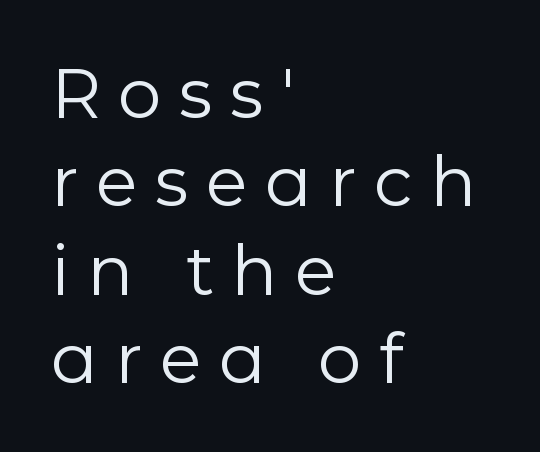
Is this a fixed-width face? No — the glyphs have proportional, varying widths. The space directly below the letters is spotless. Posture: vertical. Students, note that the glyphs here are deliberately spaced far apart. If you drew a ruler down the left edge, every line would touch it.
